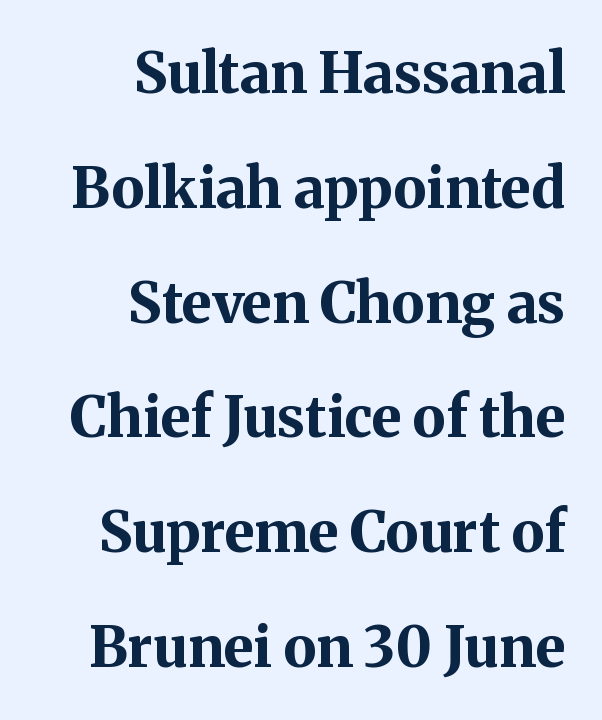
The image shows 56 px bold serif type, upright; set right-aligned, loose line spacing (2.05x), normal letter spacing, not underlined; medium stroke contrast and a medium x-height.
